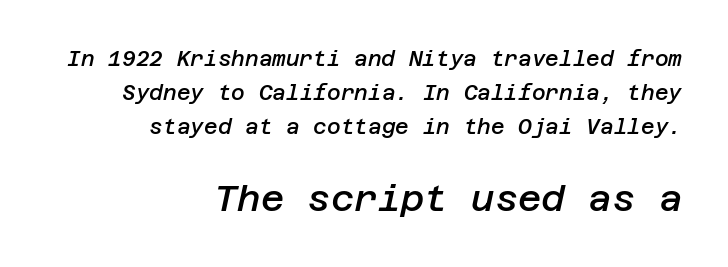
Q: Is the text bold? A: Semi-bold.
Q: Is the text italic (slanted)? A: Yes, it leans right by about 12 degrees.
Q: Is the text underlined? A: No.
Q: How is the paragraph aligned? A: Right-aligned.
Q: Is the spacing between letters normal or unusually wide? A: Normal.
Q: Is the spacing between lines tight, normal or loose? A: Normal.
Q: Which block of text is set in a larger size, the first (top) or the second (bottom)? A: The second (bottom) one.
Q: Width (condensed, normal, or wide)? A: Normal.
Q: Stroke contrast? A: Low.
Q: x-height? A: Large.
